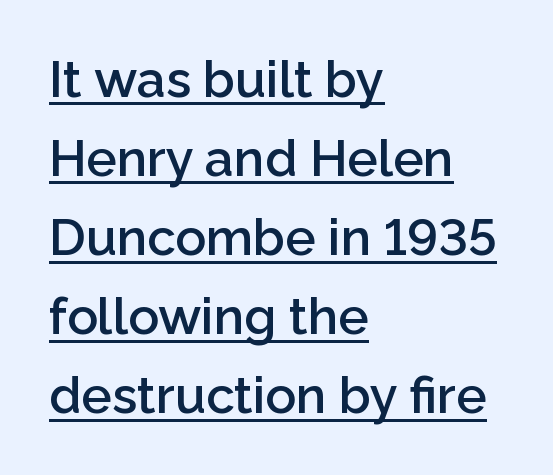
I'd call this a sans setting — the letters go barefoot. Ascenders rise straight up at ninety degrees. A typesetter would call this leading conventional body-copy spacing. Caption: standard tracking, unaltered.
